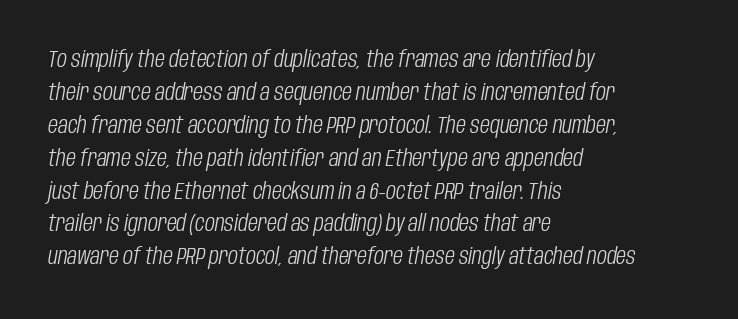
Q: Is the text bold? A: No.
Q: Is the text italic (slanted)? A: Yes, it leans right by about 10 degrees.
Q: Is the text underlined? A: No.
Q: How is the paragraph aligned? A: Left-aligned.
Q: Is the spacing between letters normal or unusually wide? A: Normal.
Q: Is the spacing between lines tight, normal or loose? A: Normal.
